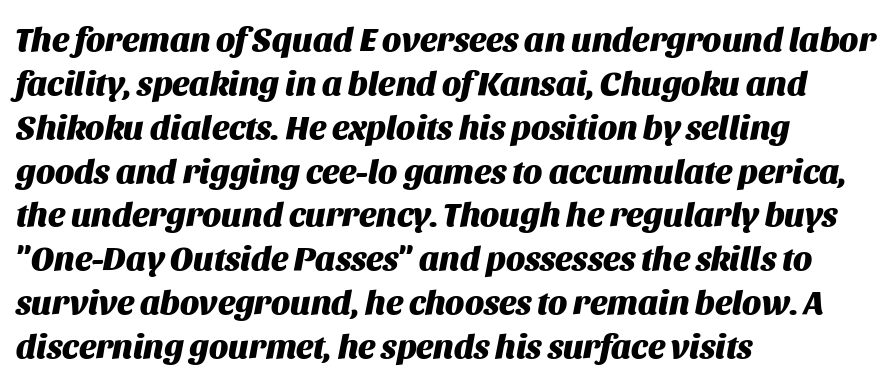
Notice how the passage keeps a crisp vertical edge on the left only. Check under the words: just untouched page. Posture: slanted. Every letter is thick-stroked: bold, no question. Nobody touched the tracking dial on this one.
